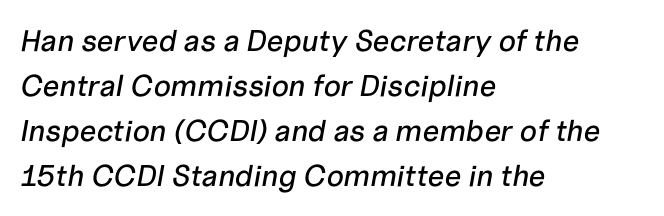
Q: Is the text italic (slanted)? A: Yes, it leans right by about 10 degrees.
Q: Is the text underlined? A: No.
Q: How is the paragraph aligned? A: Left-aligned.
Q: Is the spacing between letters normal or unusually wide? A: Normal.
Q: Is the spacing between lines tight, normal or loose? A: Normal.
Q: Width (condensed, normal, or wide)? A: Normal.
Q: Stroke contrast? A: Low.
Q: x-height? A: Medium.
Q: Monospaced? A: No.
